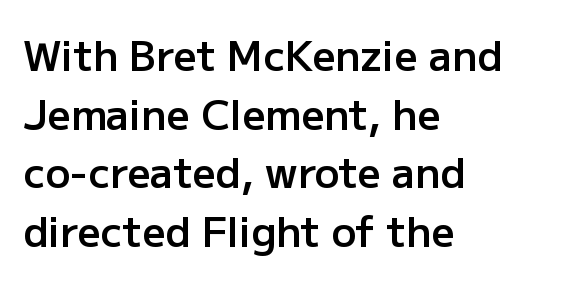
Varying glyph widths throughout — classic text-font behaviour. Stems and bowls a touch heavier than normal — semibold. Casual observation: everything's shoved over to the left. The gap between lines stays unmarked. Interline gaps are of average width in this sample.
